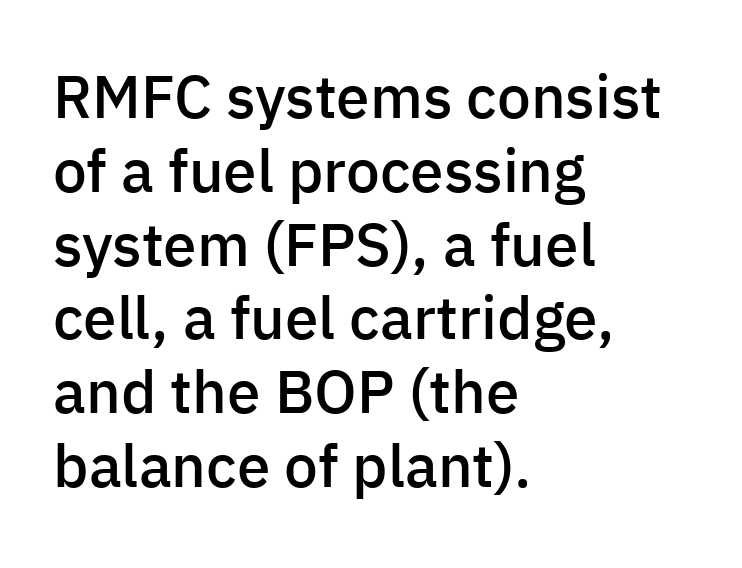
{"serif": "no", "italic": "no", "bold": "semi", "weight": "semibold", "width": "normal", "stroke_contrast": "low", "x_height": "medium", "monospaced": "no", "underline": "no", "align": "left", "line_spacing_ratio": 1.23, "letter_spacing": "normal", "letter_spacing_em": 0.0, "glyph_px": 60}
